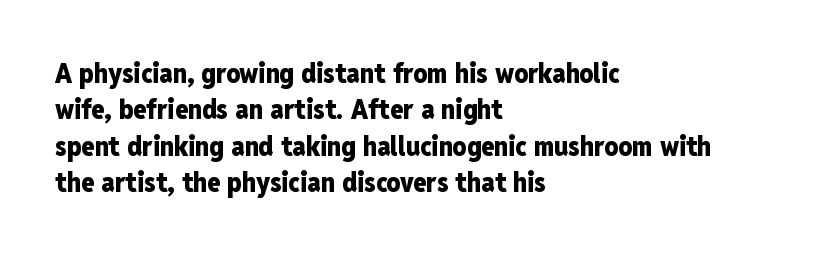
{"italic": "no", "bold": "yes", "underline": "no", "align": "left", "line_spacing": "normal", "line_spacing_ratio": 1.35, "letter_spacing": "normal", "letter_spacing_em": 0.0, "glyph_px": 27}
